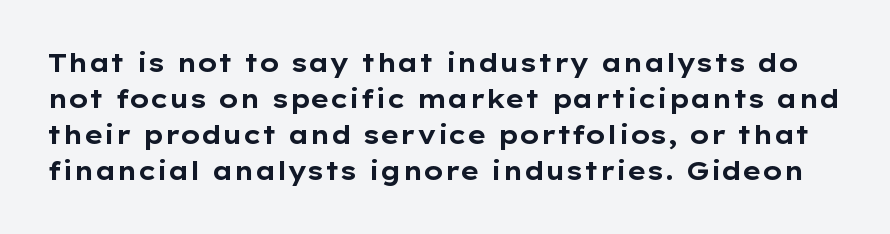
It's the straight-up-and-down kind of type. Short note: letters normally spaced. Glance below the letters and you will spot only blank space. A normal amount of white space separates one row of letters from the next.
